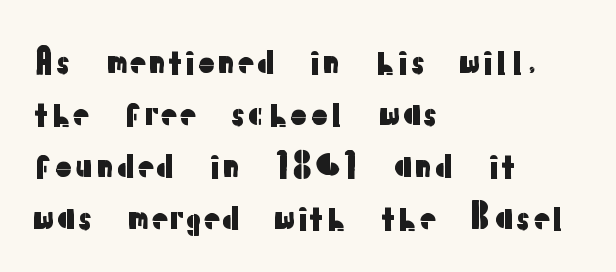
You could not count columns in this text — the font is proportionally spaced. Notice how the passage keeps a crisp vertical edge on the left only. The rows are spaced the way most documents space them. Nothing sits at the stroke ends, so this counts as sans-serif. Observe the ordinary spacing: letters are neighbours, not strangers.
